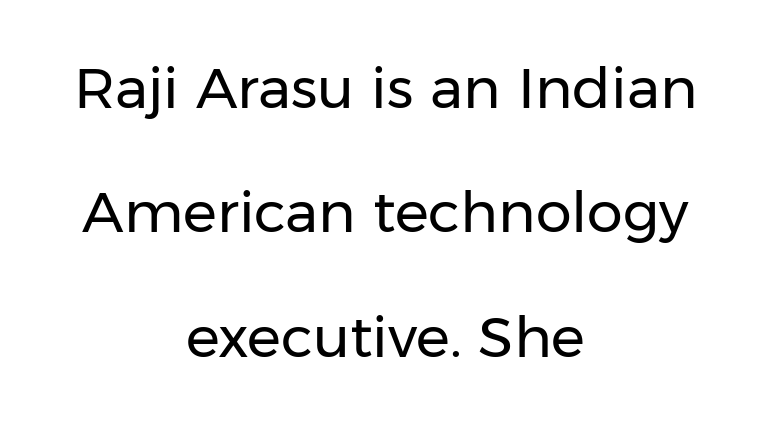
The image shows 57 px regular-weight sans-serif type, upright; set centered, loose line spacing (2.18x), normal letter spacing, not underlined; low stroke contrast and a medium x-height.
